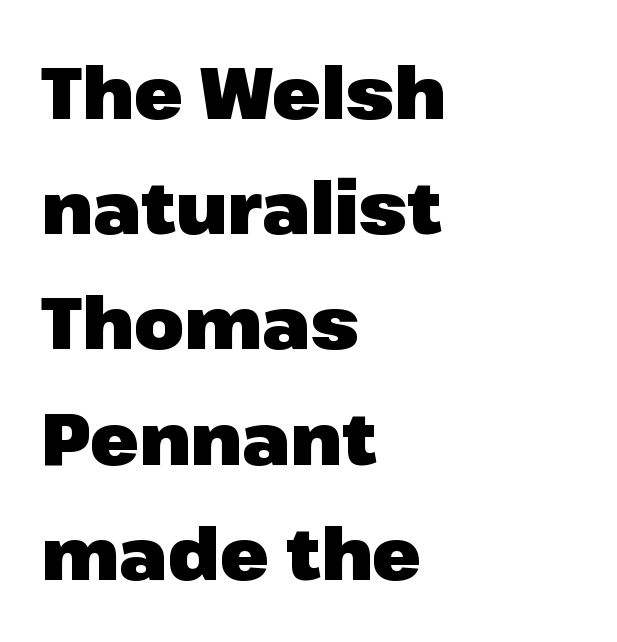
Q: Is the text bold? A: Yes.
Q: Is the text italic (slanted)? A: No, it is upright.
Q: Is the typeface a serif or a sans-serif typeface? A: Sans-serif.
Q: Is the text underlined? A: No.
Q: How is the paragraph aligned? A: Left-aligned.
Q: Is the spacing between letters normal or unusually wide? A: Normal.
Q: Is the spacing between lines tight, normal or loose? A: Normal.
Q: Width (condensed, normal, or wide)? A: Normal.
Q: Stroke contrast? A: Low.
Q: x-height? A: Medium.
Q: Monospaced? A: No.
